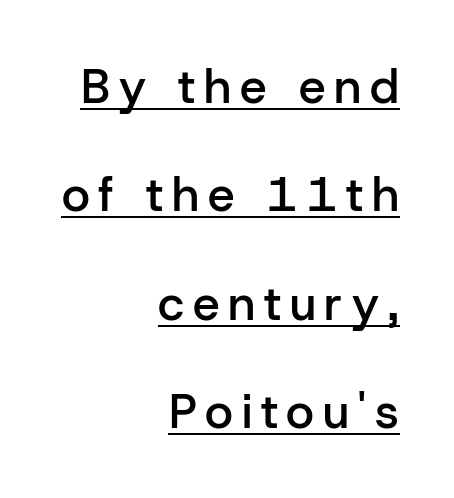
If you measured baseline to baseline, you'd find a long distance. Horizontal alignment here is rightward, an uncommon choice for prose. The glyphs have the mass of a demibold cut, below bold. The designer went with a sans here, leaving each stem footless. Looks like regular typesetting: each glyph gets only the width it needs. Do the letters lean? They stand straight.
